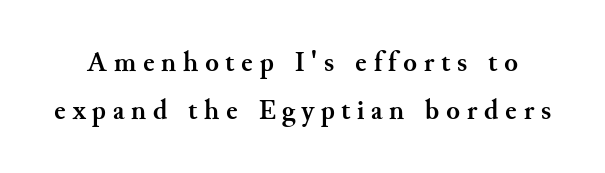
Q: Is the text bold? A: Yes.
Q: Is the text italic (slanted)? A: No, it is upright.
Q: Is the typeface a serif or a sans-serif typeface? A: Serif.
Q: Is the text underlined? A: No.
Q: Is the spacing between letters normal or unusually wide? A: Unusually wide.
Q: Width (condensed, normal, or wide)? A: Normal.
Q: Stroke contrast? A: Medium.
Q: x-height? A: Small.
Q: Monospaced? A: No.
